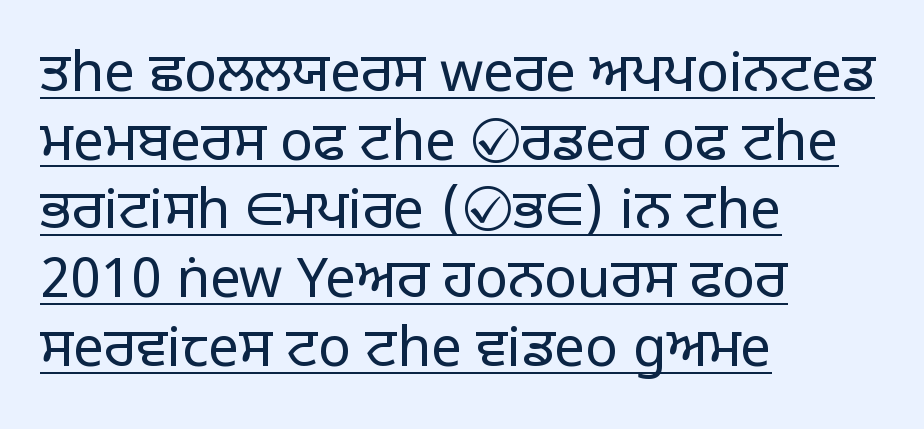
Summary of weight: not heavy and not bold. Regarding serifs, this sample does without them. Which margin do the lines hug? The left one — the right edge is uneven. The line-height multiplier appears to be the usual default. Character widths vary here, with narrow letters taking less room than wide ones. If you drew a line through each stem, it would be perfectly vertical.
